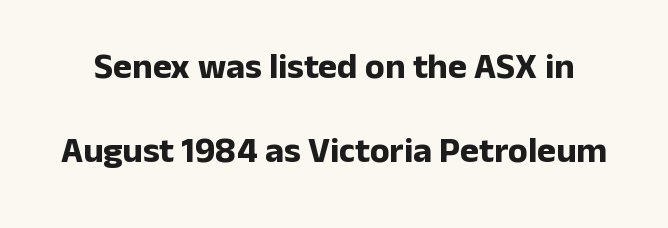
Is the letter spacing exaggerated? No — it looks like the ordinary default. What's the leading like? Stretched, with rows far apart. Each row of text sits above clean, open space. The rendering shows plain stroke endings on the letterforms — a sans-serif design. The face used here is proportionally spaced, like ordinary book or web type.
